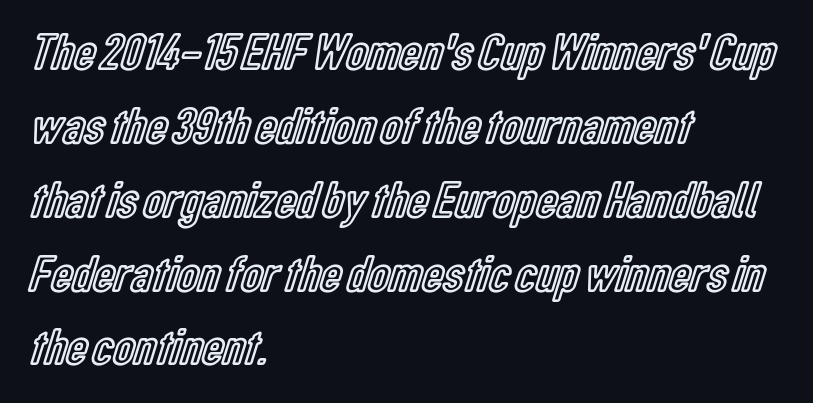
The line texture is even and compact thanks to regular tracking. Beneath every word, the page is bare. The line-height multiplier appears to be the usual default. The rag falls on the right side of this text block.
